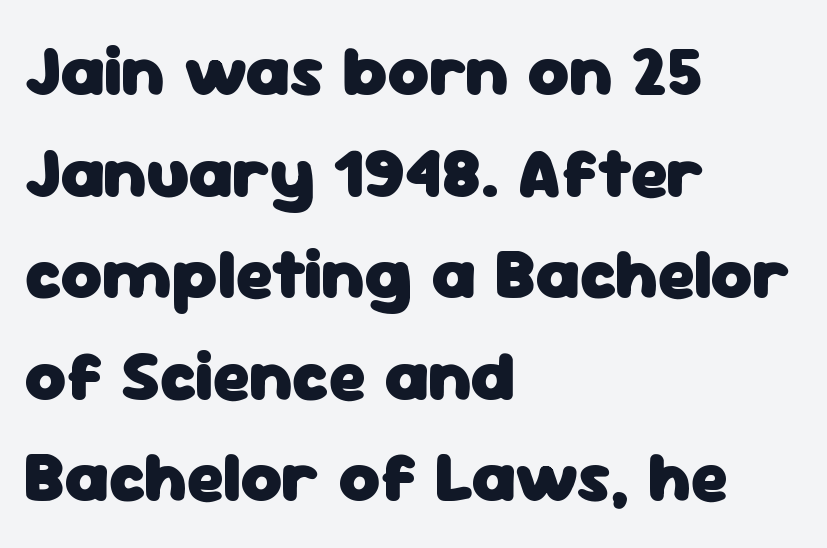
Q: Is the text bold? A: Yes.
Q: Is the text italic (slanted)? A: No, it is upright.
Q: Is the typeface a serif or a sans-serif typeface? A: Sans-serif.
Q: Is the text underlined? A: No.
Q: How is the paragraph aligned? A: Left-aligned.
Q: Is the spacing between letters normal or unusually wide? A: Normal.
Q: Is the spacing between lines tight, normal or loose? A: Normal.
Q: Width (condensed, normal, or wide)? A: Normal.
Q: Stroke contrast? A: Low.
Q: x-height? A: Medium.
Q: Monospaced? A: No.
